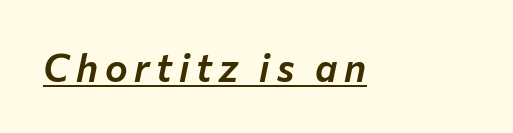
A typesetter would call this proportional, since set widths differ per character. The rendering uses the underline text-decoration. These lines were composed using italics.
